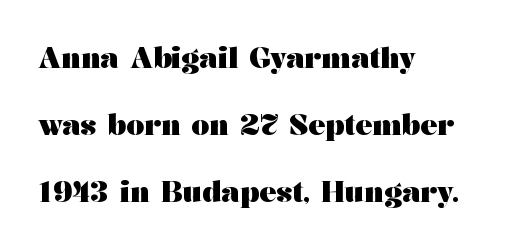
Q: Is the text bold? A: Yes.
Q: Is the text italic (slanted)? A: No, it is upright.
Q: Is the typeface a serif or a sans-serif typeface? A: Serif.
Q: Is the text underlined? A: No.
Q: How is the paragraph aligned? A: Left-aligned.
Q: Is the spacing between letters normal or unusually wide? A: Normal.
Q: Is the spacing between lines tight, normal or loose? A: Loose.
Q: Width (condensed, normal, or wide)? A: Wide.
Q: Stroke contrast? A: Medium.
Q: x-height? A: Medium.
Q: Monospaced? A: No.
